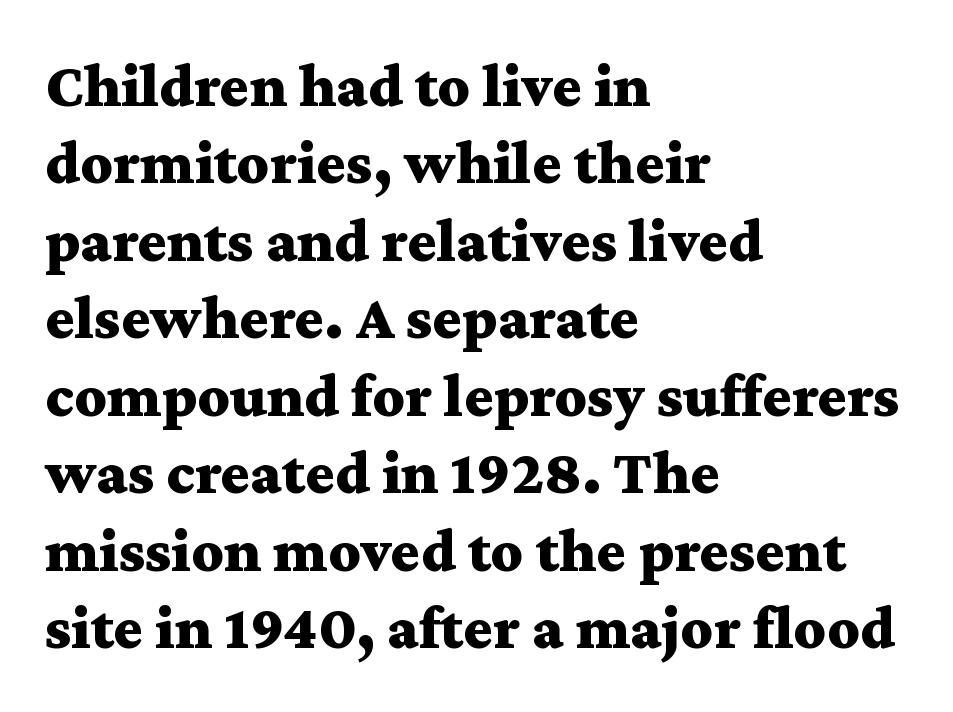
Q: Is the text bold? A: Yes.
Q: Is the text italic (slanted)? A: No, it is upright.
Q: Is the typeface a serif or a sans-serif typeface? A: Serif.
Q: Is the text underlined? A: No.
Q: How is the paragraph aligned? A: Left-aligned.
Q: Is the spacing between letters normal or unusually wide? A: Normal.
Q: Is the spacing between lines tight, normal or loose? A: Normal.
Q: Width (condensed, normal, or wide)? A: Wide.
Q: Stroke contrast? A: Medium.
Q: x-height? A: Medium.
Q: Monospaced? A: No.
